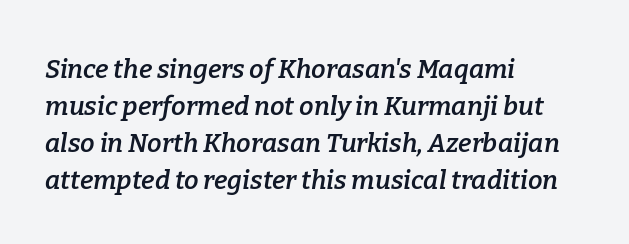
The image shows 26 px text type, italic (leaning right); set left-aligned, normal line spacing (1.42x), normal letter spacing, not underlined.
